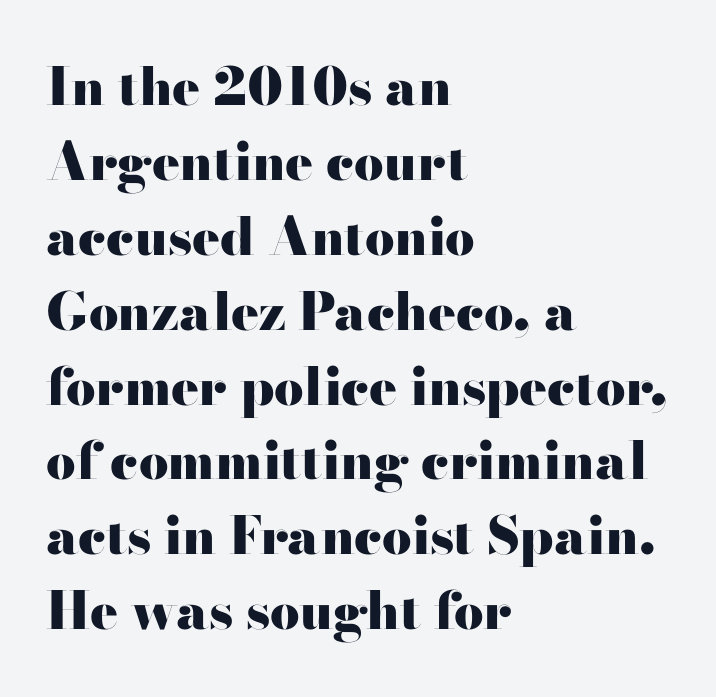
Q: Is the text bold? A: Yes.
Q: Is the text italic (slanted)? A: No, it is upright.
Q: Is the typeface a serif or a sans-serif typeface? A: Serif.
Q: Is the text underlined? A: No.
Q: How is the paragraph aligned? A: Left-aligned.
Q: Is the spacing between letters normal or unusually wide? A: Normal.
Q: Is the spacing between lines tight, normal or loose? A: Normal.
Q: Width (condensed, normal, or wide)? A: Wide.
Q: Stroke contrast? A: High.
Q: x-height? A: Small.
Q: Monospaced? A: No.
